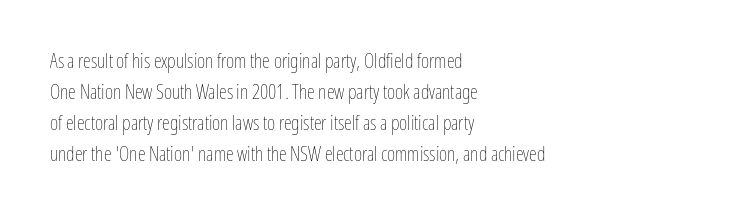
The image shows 20 px text type, upright; set left-aligned, normal line spacing (1.55x), normal letter spacing, not underlined.
